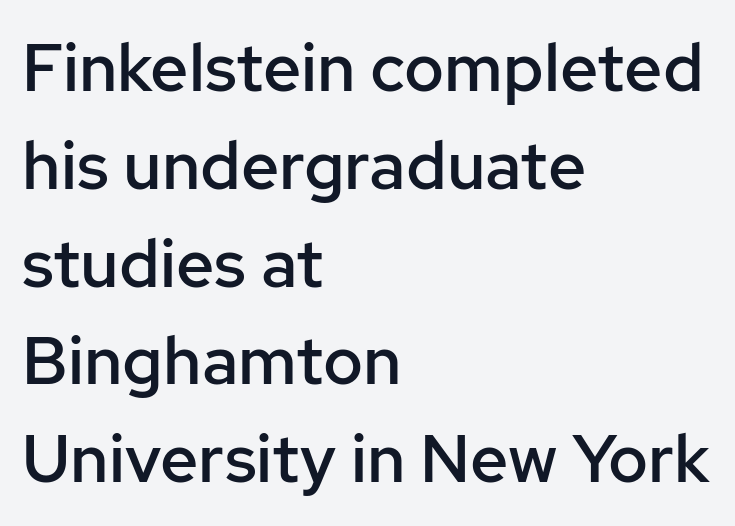
Q: Is the text bold? A: Semi-bold.
Q: Is the text italic (slanted)? A: No, it is upright.
Q: Is the typeface a serif or a sans-serif typeface? A: Sans-serif.
Q: Is the text underlined? A: No.
Q: How is the paragraph aligned? A: Left-aligned.
Q: Is the spacing between letters normal or unusually wide? A: Normal.
Q: Is the spacing between lines tight, normal or loose? A: Normal.
Q: Width (condensed, normal, or wide)? A: Normal.
Q: Stroke contrast? A: Low.
Q: x-height? A: Medium.
Q: Monospaced? A: No.
